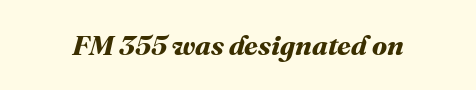
The image shows 28 px bold type; set normal letter spacing, not underlined; medium stroke contrast and a medium x-height.
